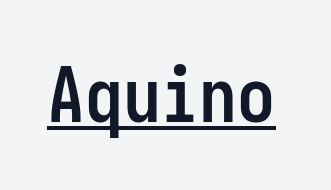
{"serif": "no", "italic": "no", "bold": "yes", "weight": "semibold", "width": "condensed", "stroke_contrast": "low", "x_height": "medium", "underline": "yes", "letter_spacing": "normal", "letter_spacing_em": 0.0, "glyph_px": 76}
